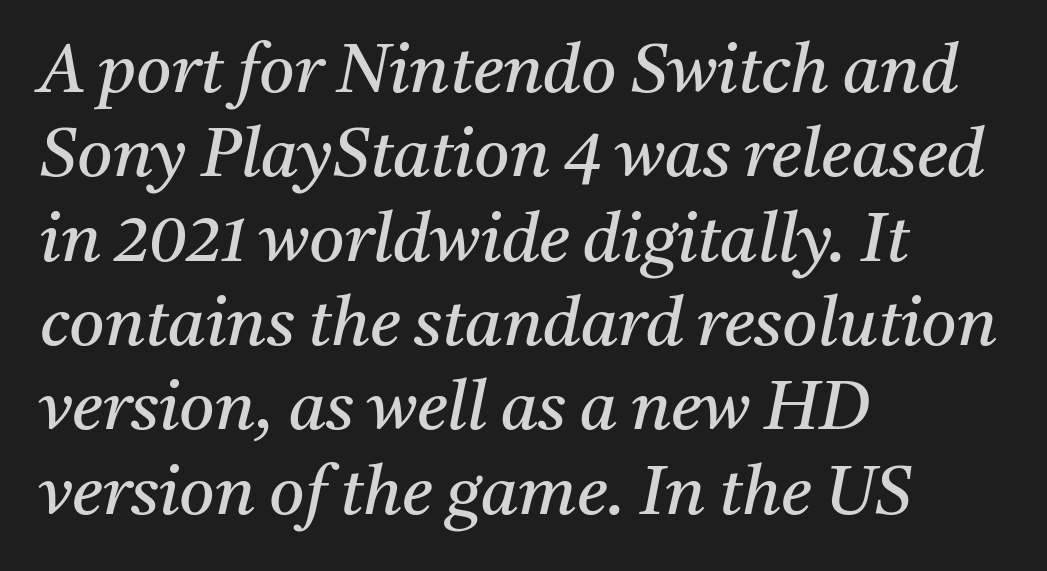
Q: Is the text bold? A: No.
Q: Is the text italic (slanted)? A: Yes, it leans right by about 11 degrees.
Q: Is the typeface a serif or a sans-serif typeface? A: Serif.
Q: Is the text underlined? A: No.
Q: How is the paragraph aligned? A: Left-aligned.
Q: Is the spacing between letters normal or unusually wide? A: Normal.
Q: Width (condensed, normal, or wide)? A: Normal.
Q: Stroke contrast? A: Medium.
Q: x-height? A: Medium.
Q: Monospaced? A: No.
